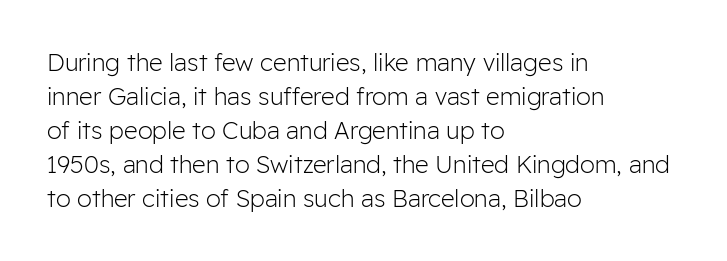
The image shows 24 px text type, upright; set left-aligned, normal line spacing (1.42x), normal letter spacing, not underlined.
